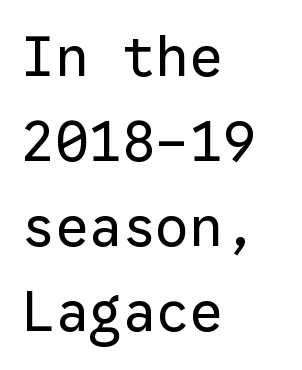
Unlike a traditional serif, this face leaves its strokes unadorned. Rule under the text: the space is simply empty. A typesetter would call this monospace, since all characters share one set width. If you measured baseline to baseline, you'd find a middling distance. Every stem runs plumb, perpendicular to the baseline.
